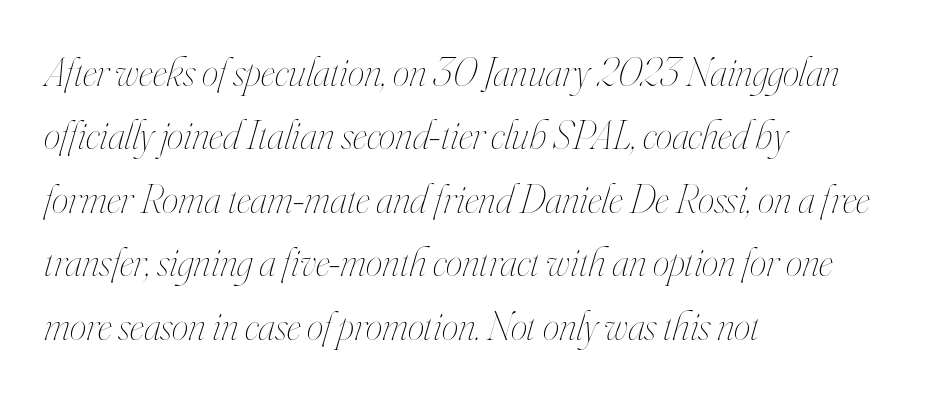
The image shows 42 px thin, condensed type, italic (leaning right); set left-aligned, normal line spacing (1.51x), normal letter spacing, not underlined; high stroke contrast and a small x-height.
